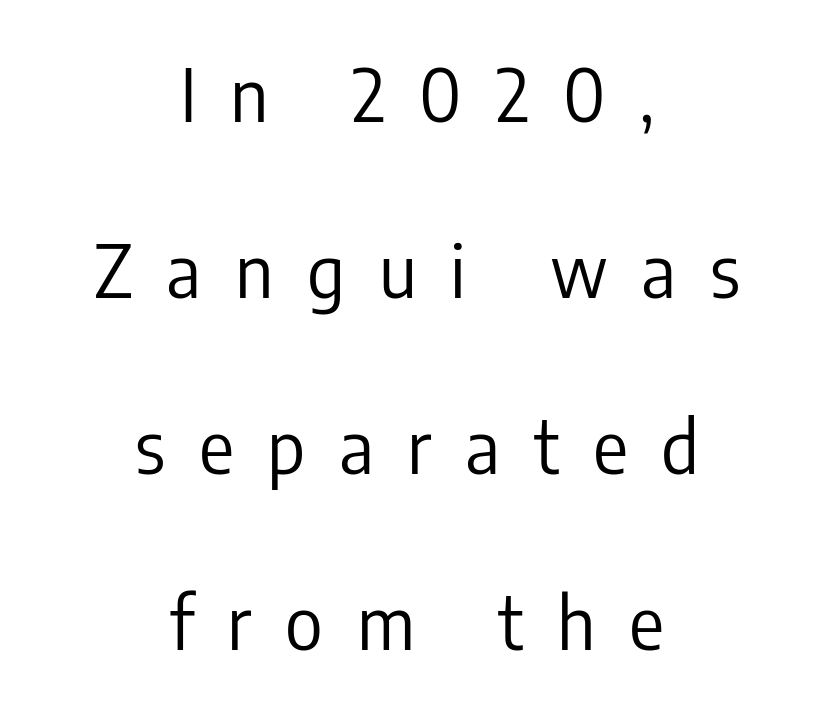
A typesetter would label this face a sans. Alignment: centered. A typesetter would call this heavily tracked-out type. The face used here is proportionally spaced, like ordinary book or web type. Is there much room between lines? Yes — plenty of vertical air separates them. Each row of text sits above clean, open space.
